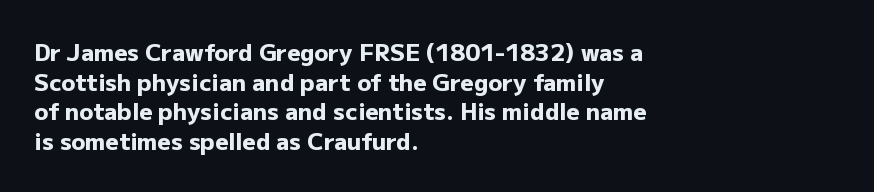
{"italic": "no", "bold": "yes", "underline": "no", "align": "left", "line_spacing": "normal", "line_spacing_ratio": 1.29, "letter_spacing": "normal", "letter_spacing_em": 0.0, "glyph_px": 23}
